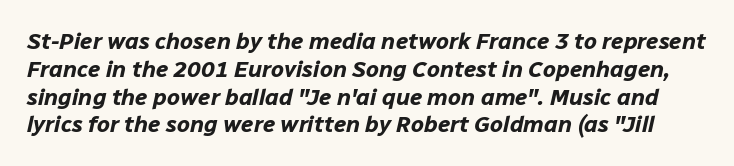
Q: Is the text bold? A: Yes.
Q: Is the text italic (slanted)? A: Yes, it leans right by about 12 degrees.
Q: Is the text underlined? A: No.
Q: Is the spacing between letters normal or unusually wide? A: Normal.
